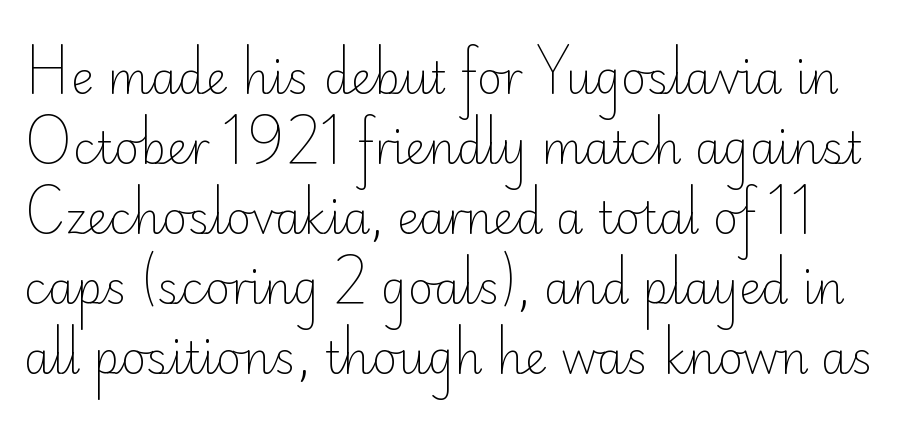
Varying glyph widths throughout — classic text-font behaviour. Characters follow at the spacing the type designer built in. Underlining? Definitely not there. Quick note: not italic, upright. This sample uses a sans-serif face.
